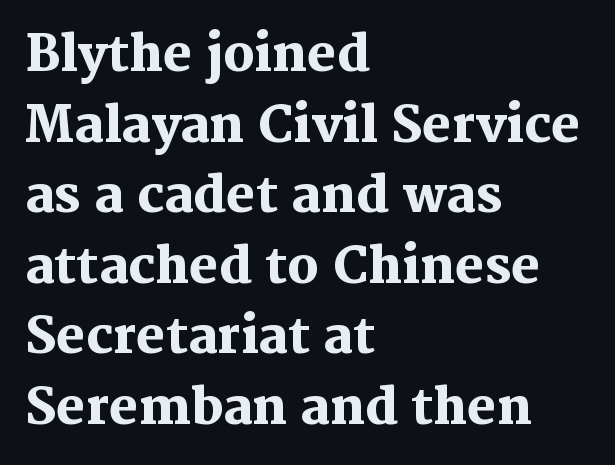
{"serif": "yes", "italic": "no", "bold": "yes", "weight": "heavy", "width": "normal", "stroke_contrast": "medium", "x_height": "medium", "monospaced": "no", "underline": "no", "align": "left", "line_spacing": "normal", "line_spacing_ratio": 1.44, "letter_spacing": "normal", "letter_spacing_em": 0.0, "glyph_px": 49}
